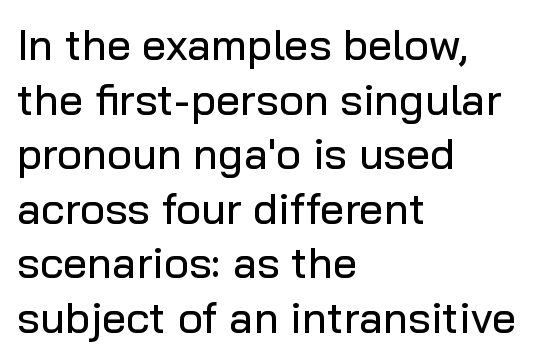
The image shows 43 px sans-serif type, upright; set left-aligned, normal line spacing (1.27x), normal letter spacing, not underlined; low stroke contrast and a medium x-height.
